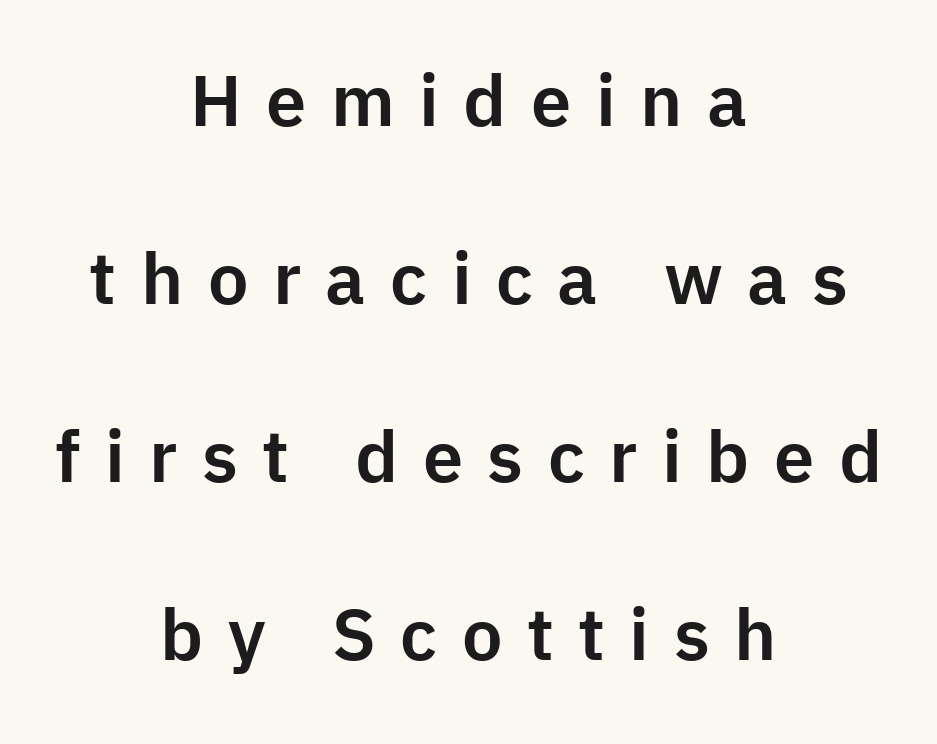
Underlining? Definitely not there. Note the varied advance widths — an 'i' is clearly narrower than an 'm'. This sample uses expanded letter spacing, leaving extra air between glyphs. No italicization has been applied; the sample stays upright. Nothing sits at the stroke ends, so this counts as sans-serif. This sample trades compactness for vertical openness between lines.
